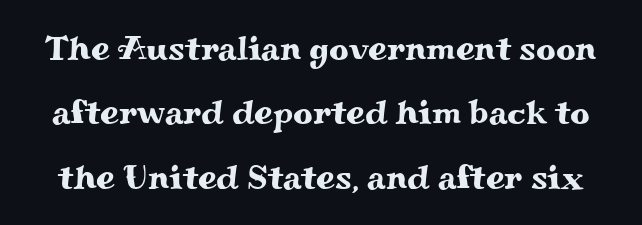
{"serif": "yes", "italic": "no", "width": "wide", "stroke_contrast": "medium", "x_height": "small", "monospaced": "no", "underline": "no", "line_spacing_ratio": 1.89, "letter_spacing": "normal", "letter_spacing_em": 0.0, "glyph_px": 34}
